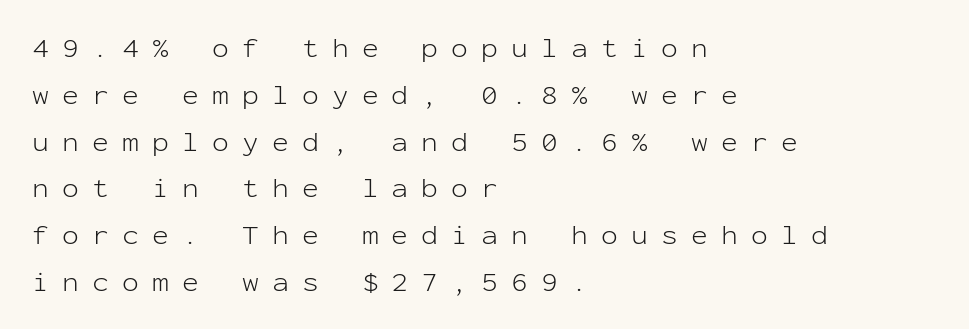
Q: Is the text bold? A: No.
Q: Is the text italic (slanted)? A: No, it is upright.
Q: Is the typeface a serif or a sans-serif typeface? A: Sans-serif.
Q: Is the text underlined? A: No.
Q: How is the paragraph aligned? A: Left-aligned.
Q: Is the spacing between letters normal or unusually wide? A: Unusually wide.
Q: Is the spacing between lines tight, normal or loose? A: Normal.
Q: Width (condensed, normal, or wide)? A: Normal.
Q: Stroke contrast? A: Low.
Q: x-height? A: Medium.
Q: Monospaced? A: Yes.
